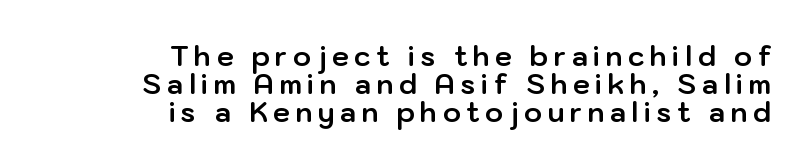
{"italic": "no", "bold": "yes", "underline": "no", "align": "right", "line_spacing": "tight", "line_spacing_ratio": 1.03, "letter_spacing": "wide", "letter_spacing_em": 0.21, "glyph_px": 27}
